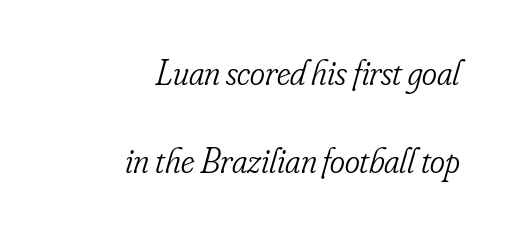
The image shows 36 px light, condensed serif type, italic (leaning right); set right-aligned, loose line spacing (2.44x), normal letter spacing, not underlined; low stroke contrast and a small x-height.
